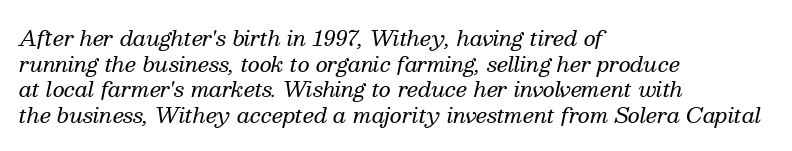
{"italic": "yes", "lean": "right", "slant_degrees": 13, "bold": "no", "underline": "no", "align": "left", "line_spacing_ratio": 1.22, "letter_spacing": "normal", "letter_spacing_em": 0.0, "glyph_px": 21}
